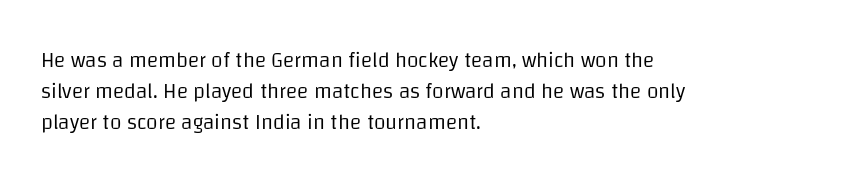
Q: Is the text bold? A: No.
Q: Is the text italic (slanted)? A: No, it is upright.
Q: Is the text underlined? A: No.
Q: How is the paragraph aligned? A: Left-aligned.
Q: Is the spacing between letters normal or unusually wide? A: Normal.
Q: Is the spacing between lines tight, normal or loose? A: Normal.
